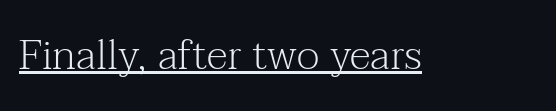
{"serif": "yes", "italic": "no", "bold": "no", "weight": "light", "width": "normal", "stroke_contrast": "medium", "x_height": "medium", "monospaced": "no", "underline": "yes", "letter_spacing": "normal", "letter_spacing_em": 0.0, "glyph_px": 42}
